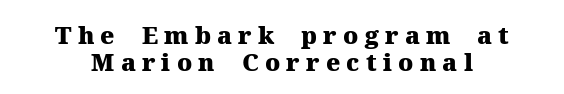
The image shows 24 px bold type, upright; set tight line spacing (1.11x), unusually wide letter spacing (+0.26 em), not underlined.
